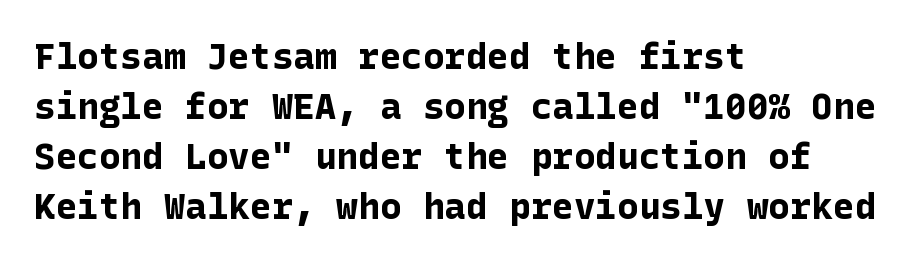
The image shows 36 px bold sans-serif type, upright; set left-aligned, normal line spacing (1.39x), normal letter spacing, not underlined; low stroke contrast and a medium x-height.
